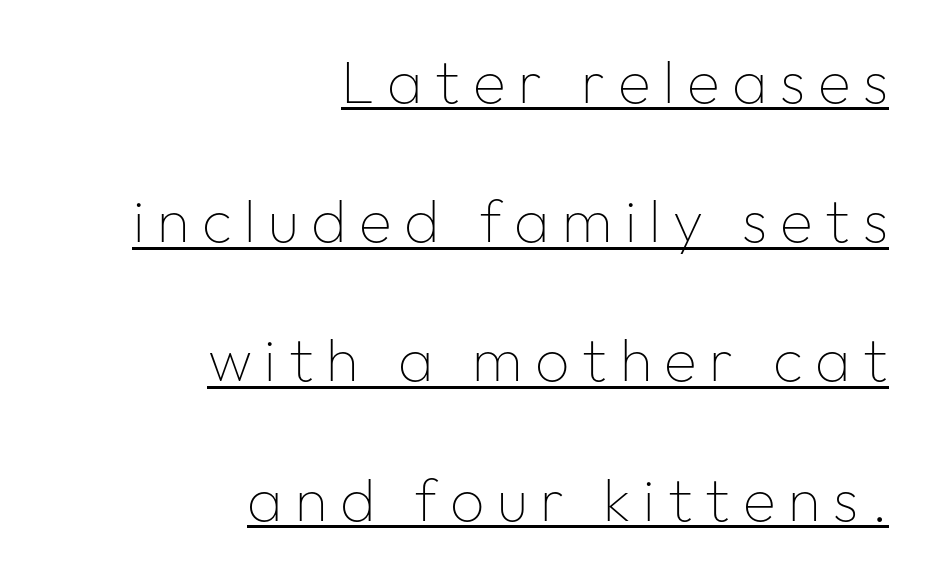
Underlining? Definitely there. Is this a sans? Yes — the strokes have no serifs. Posture: upright roman. The line-height multiplier appears high, well above default. Vertical stems look standard width or narrower in stroke.
